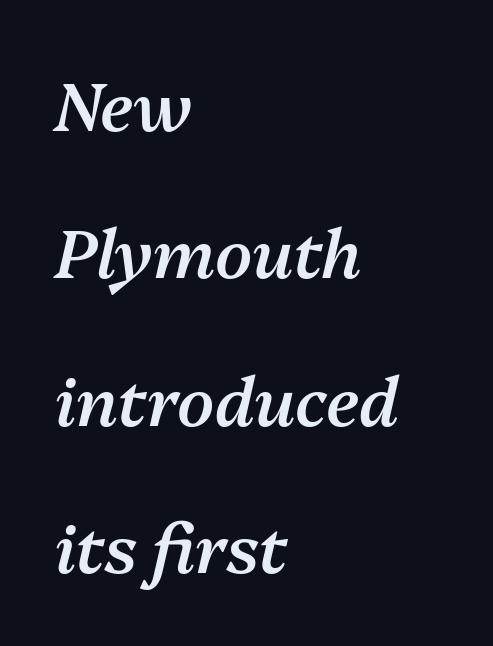
Does extra space separate the letters? No, they use regular spacing. The letters advance in unequal steps, a hallmark of proportional type. Honestly, there is no underline to notice here at all. The axis of the letterforms is tilted away from vertical. Teacher's note: observe the even left margin — that is flush-left alignment. Successive baselines arrive slowly, with a big drop between each.
